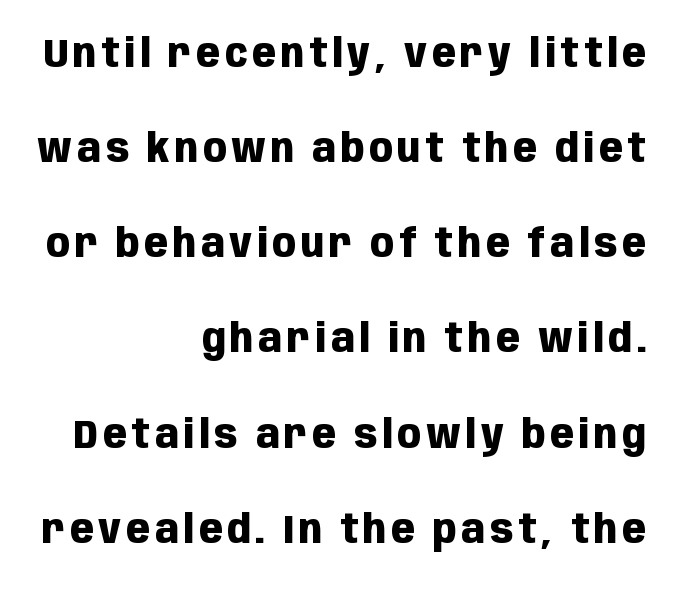
The image shows 39 px heavy, condensed sans-serif type, upright; set right-aligned, loose line spacing (2.44x), not underlined; low stroke contrast and a large x-height.
